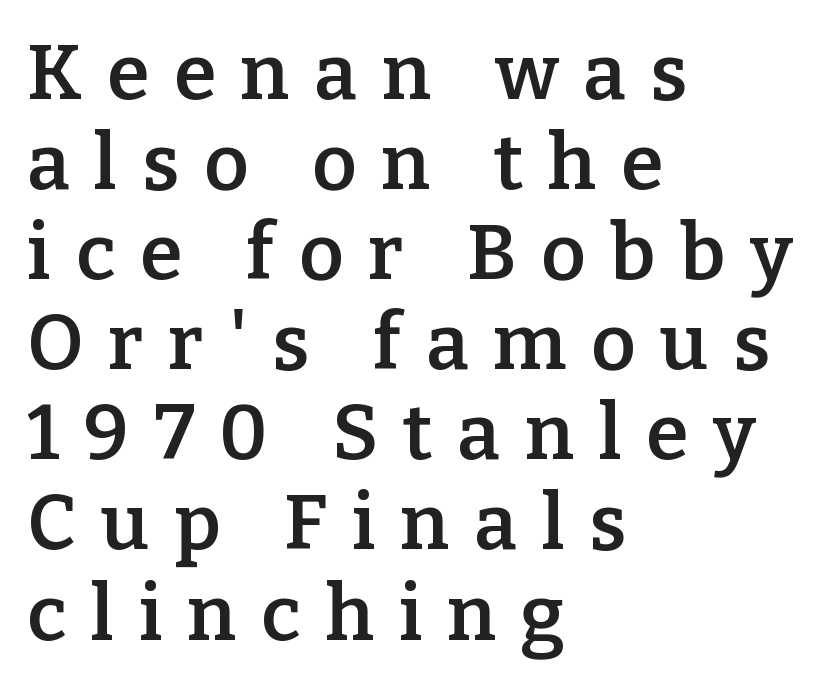
Q: Is the text bold? A: Semi-bold.
Q: Is the text italic (slanted)? A: No, it is upright.
Q: Is the typeface a serif or a sans-serif typeface? A: Serif.
Q: Is the text underlined? A: No.
Q: How is the paragraph aligned? A: Left-aligned.
Q: Is the spacing between letters normal or unusually wide? A: Unusually wide.
Q: Width (condensed, normal, or wide)? A: Normal.
Q: Stroke contrast? A: Low.
Q: x-height? A: Medium.
Q: Monospaced? A: No.
